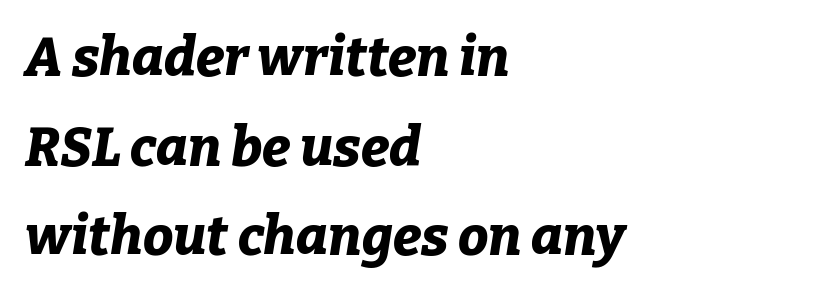
The ragged edge is on the right, which tells us the setting is flush left. Check under the words: just untouched page. Words appear dense and cohesive because spacing is normal. Weight check: bold — yes, fully. The designer left line spacing at the default.
